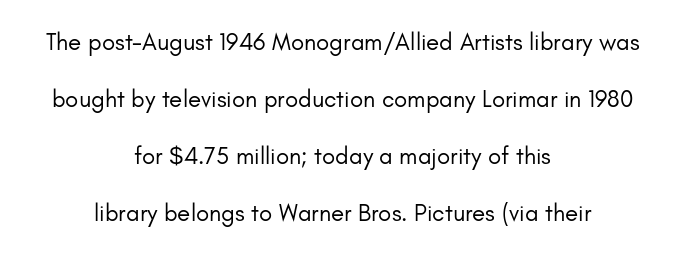
Q: Is the text bold? A: No.
Q: Is the text italic (slanted)? A: No, it is upright.
Q: Is the text underlined? A: No.
Q: How is the paragraph aligned? A: Centered.
Q: Is the spacing between letters normal or unusually wide? A: Normal.
Q: Is the spacing between lines tight, normal or loose? A: Loose.
